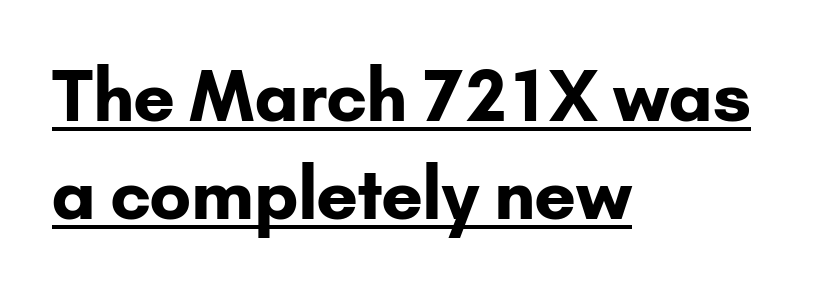
Students, this is bold: see how much ink each stroke carries. How are the letters spaced? Ordinarily, with no added tracking. What kind of face is this? One without serifs — a sans. The type sits square on the baseline with zero lean.
